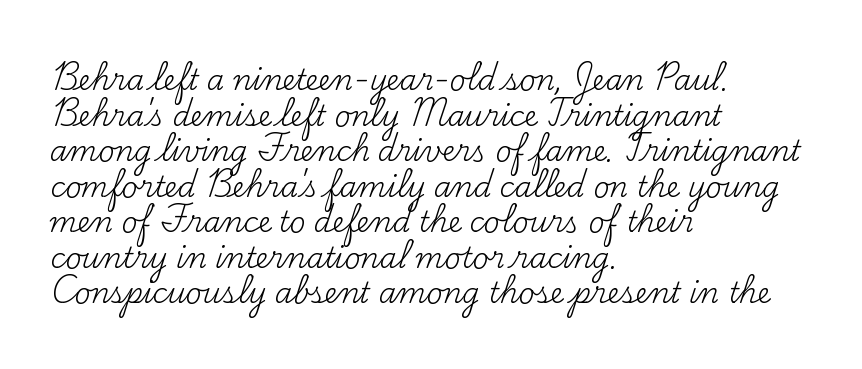
Are there feet on the stems? There are — it's a serif. The strokes carry an ordinary text weight at most. This sample has the flowing, uneven cadence of proportional lettering. Students, note that the glyphs here touch the page at normal intervals.
